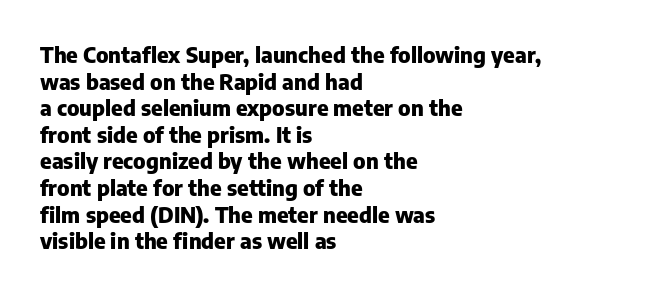
Which margin do the lines hug? The left one — the right edge is uneven. Weight check: bold — yes, fully. Tracking here is standard; glyphs follow each other at the usual distance. Unlike italic type, these characters show no tilt at all. Just letters on the line, the space beneath them empty.
